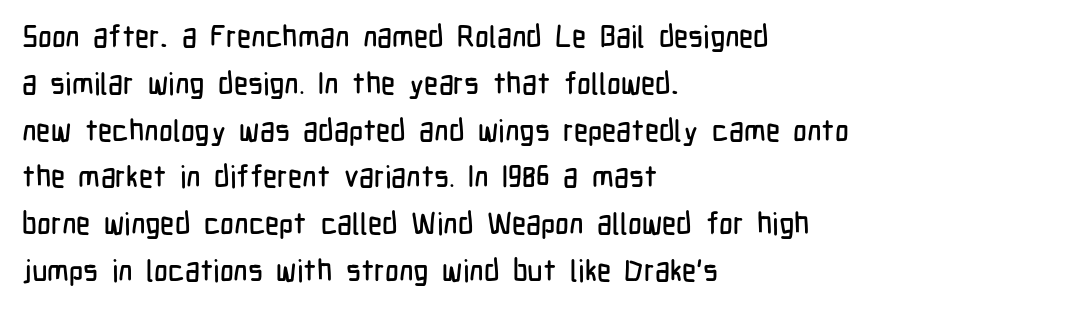
Q: Is the text italic (slanted)? A: No, it is upright.
Q: Is the typeface a serif or a sans-serif typeface? A: Sans-serif.
Q: Is the text underlined? A: No.
Q: How is the paragraph aligned? A: Left-aligned.
Q: Is the spacing between letters normal or unusually wide? A: Normal.
Q: Is the spacing between lines tight, normal or loose? A: Normal.
Q: Width (condensed, normal, or wide)? A: Condensed.
Q: Stroke contrast? A: Low.
Q: x-height? A: Medium.
Q: Monospaced? A: No.
